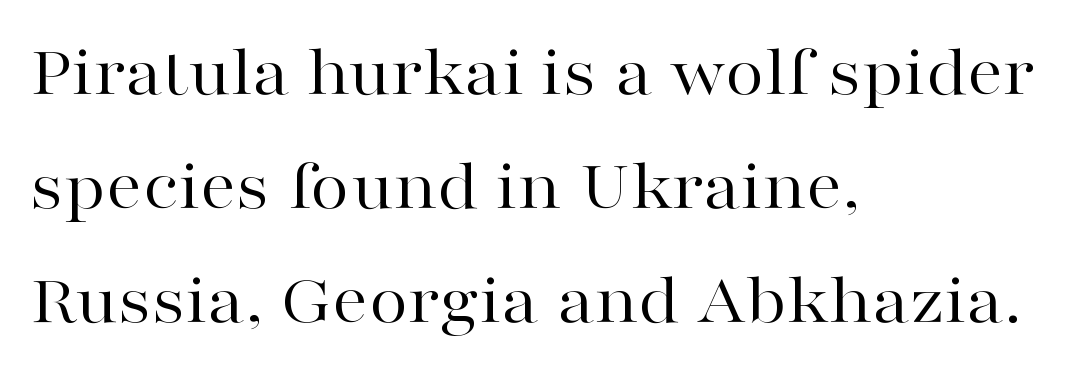
{"serif": "yes", "italic": "no", "bold": "no", "weight": "regular", "width": "wide", "stroke_contrast": "high", "x_height": "medium", "monospaced": "no", "underline": "no", "align": "left", "line_spacing": "normal", "line_spacing_ratio": 1.58, "letter_spacing": "normal", "letter_spacing_em": 0.0, "glyph_px": 72}
